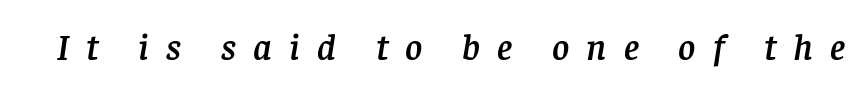
Tracking here is generous; glyphs stand well apart from one another. You can tell from the footed stems that serif type was used. Quick note: underline off. The rendering uses natural spacing where letterforms have individual widths. This is oblique type, the kind used for emphasis or titles.
